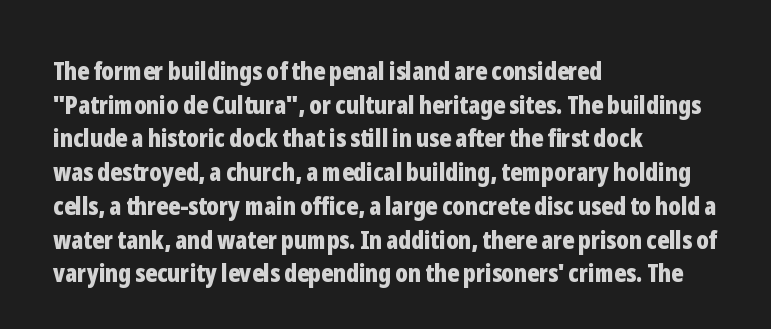
The image shows 25 px bold type, upright; set left-aligned, normal line spacing (1.35x), normal letter spacing, not underlined.
